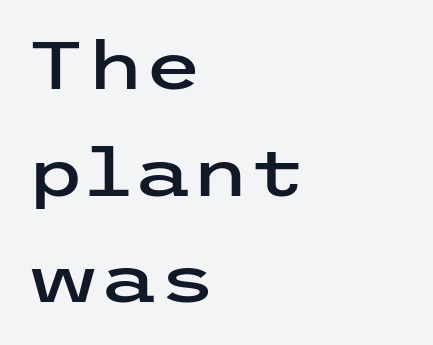
{"serif": "no", "italic": "no", "width": "wide", "stroke_contrast": "low", "x_height": "medium", "underline": "no", "align": "left", "line_spacing": "normal", "line_spacing_ratio": 1.59, "letter_spacing": "normal", "letter_spacing_em": 0.0, "glyph_px": 67}
